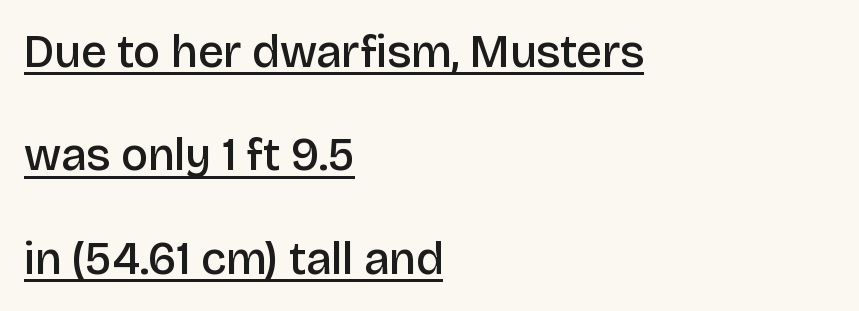
Q: Is the text bold? A: Semi-bold.
Q: Is the text italic (slanted)? A: No, it is upright.
Q: Is the typeface a serif or a sans-serif typeface? A: Sans-serif.
Q: Is the text underlined? A: Yes.
Q: How is the paragraph aligned? A: Left-aligned.
Q: Is the spacing between letters normal or unusually wide? A: Normal.
Q: Is the spacing between lines tight, normal or loose? A: Loose.
Q: Width (condensed, normal, or wide)? A: Normal.
Q: Stroke contrast? A: Low.
Q: x-height? A: Large.
Q: Monospaced? A: No.
